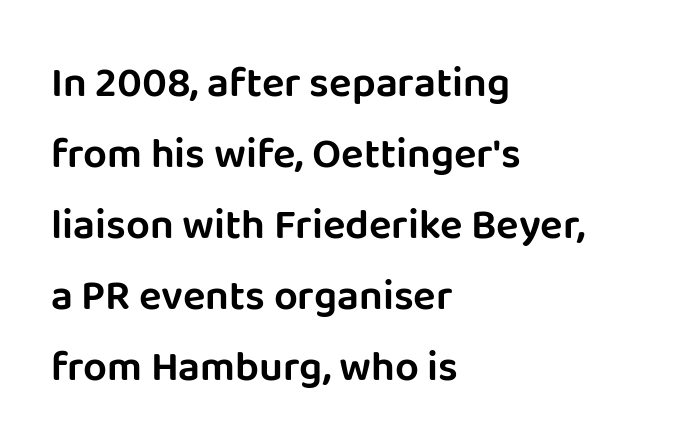
{"serif": "no", "italic": "no", "width": "normal", "stroke_contrast": "low", "x_height": "large", "monospaced": "no", "underline": "no", "align": "left", "line_spacing": "normal", "line_spacing_ratio": 1.69, "letter_spacing": "normal", "letter_spacing_em": 0.0, "glyph_px": 42}
